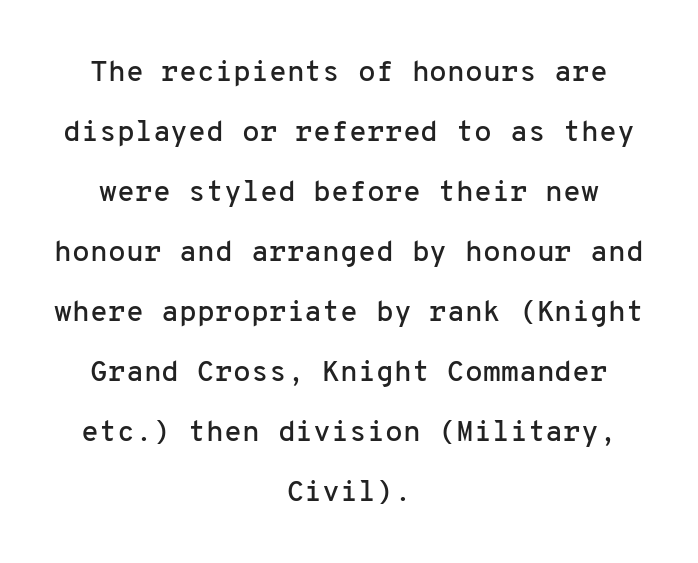
The image shows 29 px sans-serif type, upright, monospaced; set centered, loose line spacing (2.07x), normal letter spacing, not underlined; low stroke contrast and a medium x-height.
